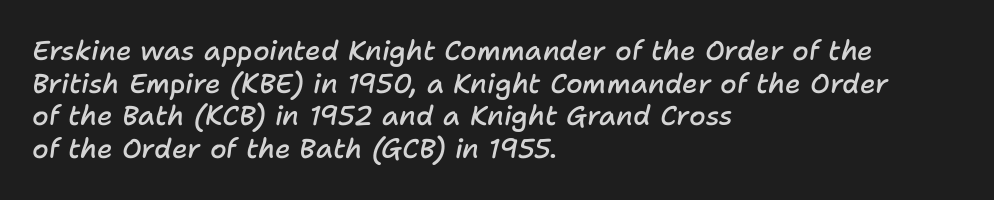
The passage shown is not underscored anywhere. The face used here has a pronounced slope to its letters. The rendering uses a semibold face; strokes are thickened but not to full bold. Line starts are locked; line ends wander. The horizontal fit of the characters is conventional and even.
